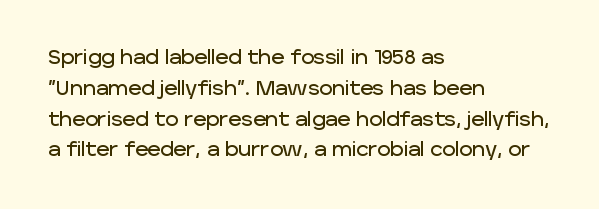
The image shows 20 px text type, upright; set left-aligned, normal line spacing (1.54x), normal letter spacing, not underlined.
